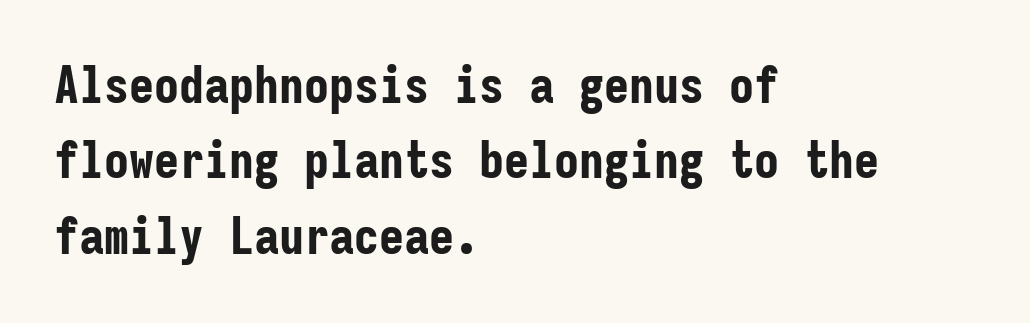
The image shows 50 px bold, condensed sans-serif type, upright, monospaced; set left-aligned, normal line spacing (1.51x), normal letter spacing, not underlined; low stroke contrast and a medium x-height.
